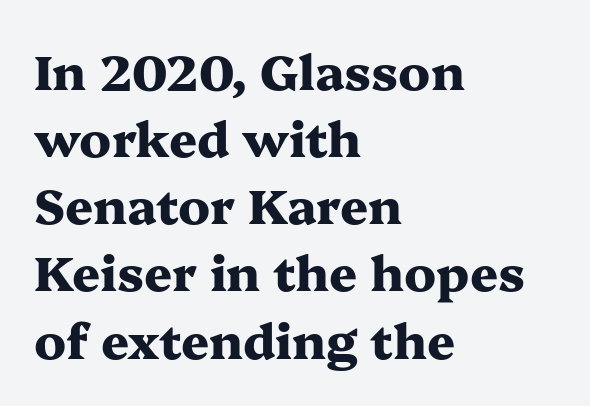
The image shows 49 px heavy, wide serif type, upright; set left-aligned, normal line spacing (1.37x), normal letter spacing, not underlined; medium stroke contrast and a medium x-height.
